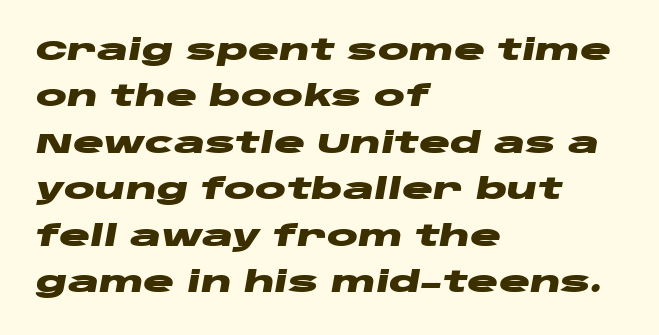
The type is set solid horizontally, with unmodified tracking. The space directly below the letters is spotless. Tall strokes in this sample are angled rather than plumb. The glyphs have the mass of a bold cut. Proportional: the letters do not fall into vertical columns. These lines sit exactly where default settings would place them.
